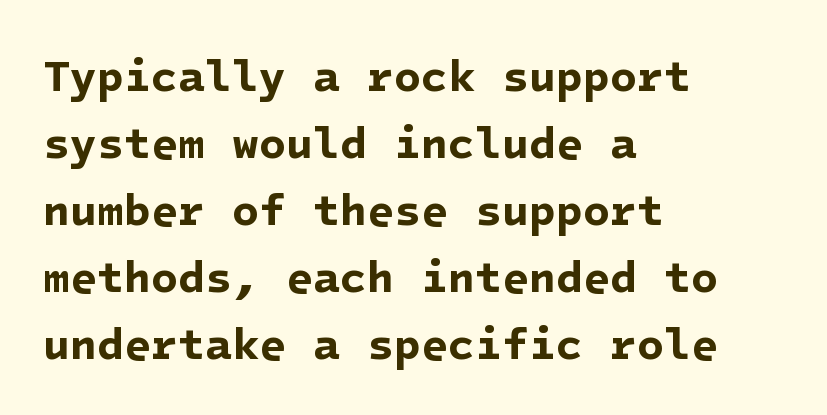
{"serif": "no", "bold": "yes", "weight": "bold", "width": "normal", "stroke_contrast": "low", "x_height": "medium", "underline": "no", "align": "left", "line_spacing": "normal", "line_spacing_ratio": 1.52, "letter_spacing": "normal", "letter_spacing_em": 0.0, "glyph_px": 44}
